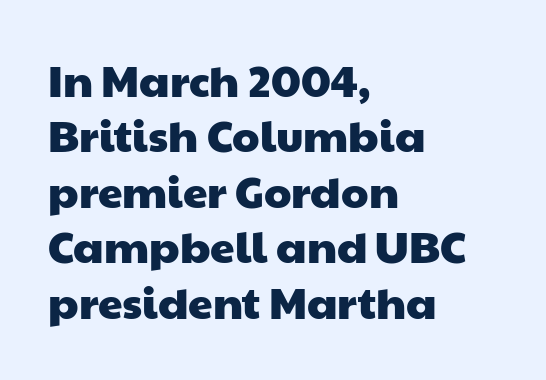
Baseline-to-baseline distance is the conventional proportion of letter height. Note the varied advance widths — an 'i' is clearly narrower than an 'm'. Visually the block forms a straight wall on the left and a jagged coastline on the right. The text was rendered using a sans face with plain stroke endings. Tracking value appears to be zero — textbook default spacing.
